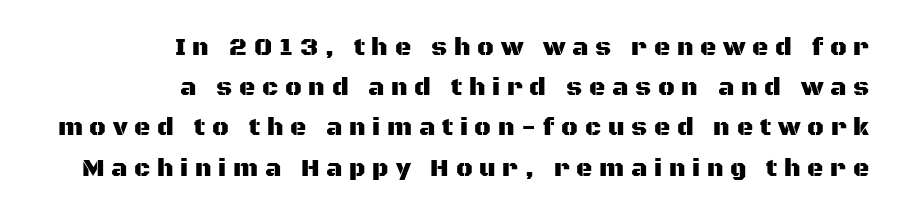
{"italic": "no", "underline": "no", "align": "right", "line_spacing": "normal", "line_spacing_ratio": 1.61, "letter_spacing": "wide", "letter_spacing_em": 0.27, "glyph_px": 25}
